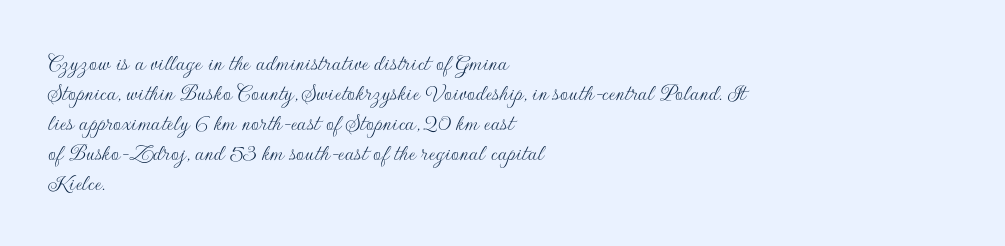
The image shows 25 px text type; set left-aligned, line spacing 1.2x, normal letter spacing, not underlined.
